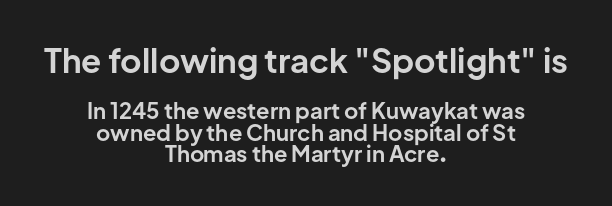
The initial chunk of copy outweighs the following chunk in type size. The whitespace from short lines is split evenly between both sides. Spacing between characters is what you'd get straight out of the box. Each letter keeps its own natural width here, so spacing adapts to shape. Line spacing here is tight.
